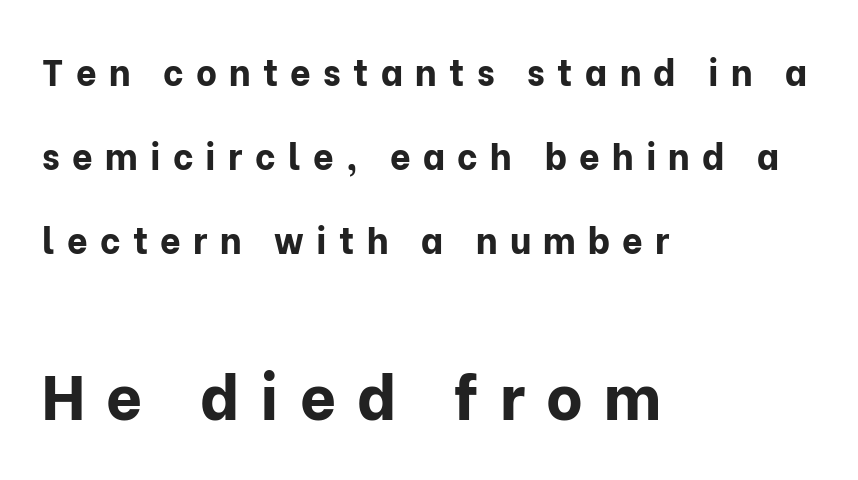
The image shows 63 px bold sans-serif type, upright; set left-aligned, loose line spacing (2.33x), unusually wide letter spacing (+0.34 em), not underlined; the second (bottom) block is 1.75x larger; low stroke contrast and a medium x-height.
